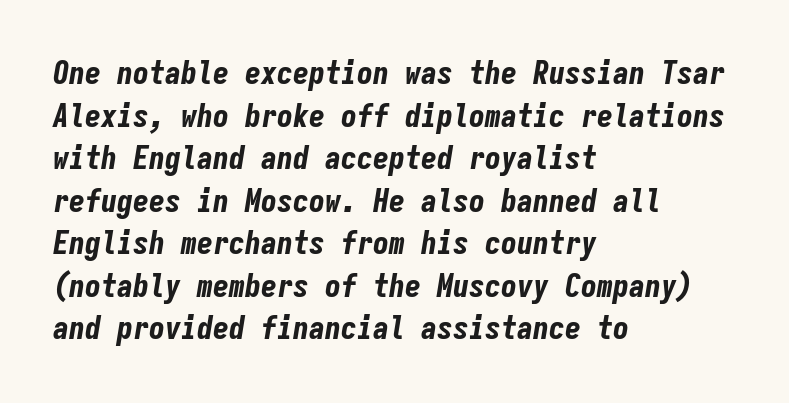
The image shows 32 px bold, condensed type, italic (leaning right), monospaced; set left-aligned, normal line spacing (1.33x), normal letter spacing, not underlined; low stroke contrast and a medium x-height.
